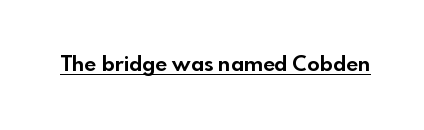
The image shows 21 px bold type, upright; set normal letter spacing, underlined.
